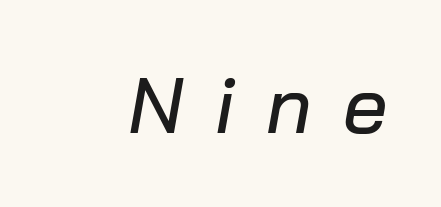
{"italic": "yes", "lean": "right", "slant_degrees": 10, "width": "normal", "stroke_contrast": "low", "x_height": "medium", "monospaced": "no", "underline": "no", "letter_spacing": "wide", "letter_spacing_em": 0.39, "glyph_px": 79}
